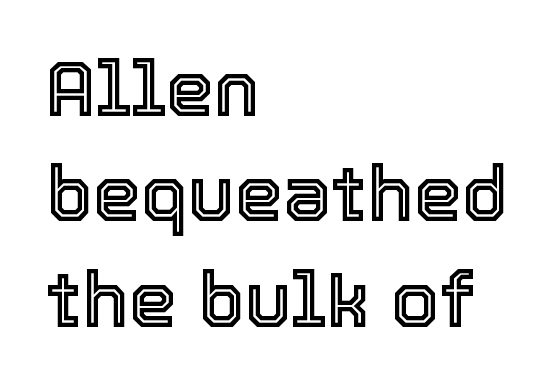
{"italic": "no", "width": "normal", "x_height": "medium", "monospaced": "no", "underline": "no", "align": "left", "line_spacing": "normal", "line_spacing_ratio": 1.37, "letter_spacing": "normal", "letter_spacing_em": 0.0, "glyph_px": 77}
